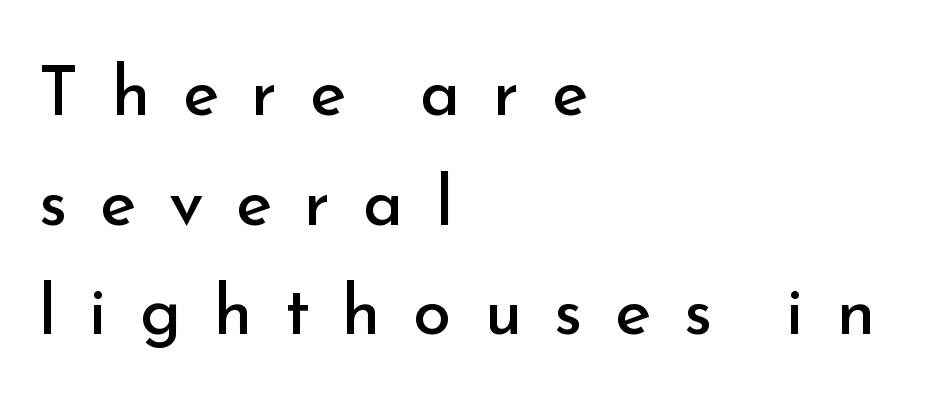
There is plenty of visible air inserted between adjacent glyphs. Unlike a traditional serif, this face leaves its strokes unadorned. The baseline area is clear. The passage shown is typed in a proportional face where columns would drift. The specimen reads as upright at a glance.
